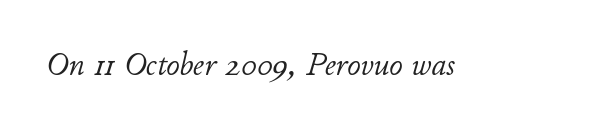
Q: Is the text bold? A: No.
Q: Is the text italic (slanted)? A: Yes, it leans right by about 11 degrees.
Q: Is the text underlined? A: No.
Q: Is the spacing between letters normal or unusually wide? A: Normal.
Q: Width (condensed, normal, or wide)? A: Normal.
Q: Stroke contrast? A: Low.
Q: x-height? A: Small.
Q: Monospaced? A: No.
